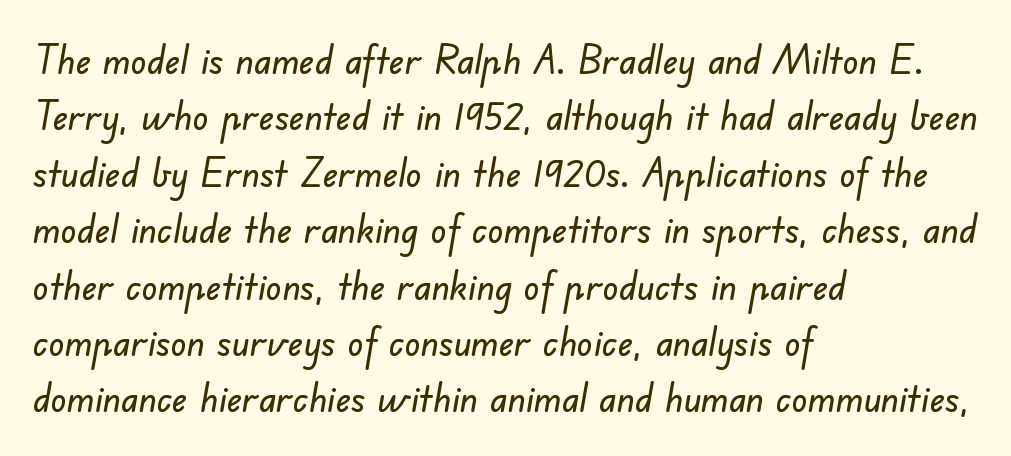
The image shows 40 px sans-serif type; set left-aligned, normal line spacing (1.41x), normal letter spacing, not underlined; low stroke contrast and a small x-height.
